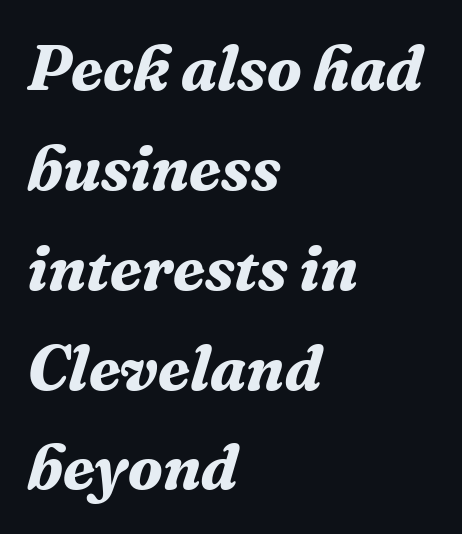
Q: Is the text bold? A: Yes.
Q: Is the text italic (slanted)? A: Yes, it leans right by about 16 degrees.
Q: Is the typeface a serif or a sans-serif typeface? A: Serif.
Q: Is the text underlined? A: No.
Q: How is the paragraph aligned? A: Left-aligned.
Q: Is the spacing between letters normal or unusually wide? A: Normal.
Q: Is the spacing between lines tight, normal or loose? A: Normal.
Q: Width (condensed, normal, or wide)? A: Normal.
Q: Stroke contrast? A: Medium.
Q: x-height? A: Medium.
Q: Monospaced? A: No.
